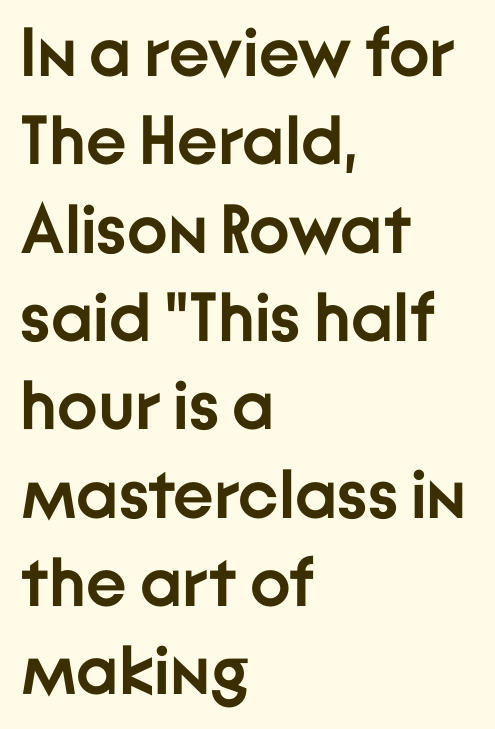
Q: Is the text bold? A: Yes.
Q: Is the text italic (slanted)? A: No, it is upright.
Q: Is the typeface a serif or a sans-serif typeface? A: Sans-serif.
Q: Is the text underlined? A: No.
Q: How is the paragraph aligned? A: Left-aligned.
Q: Is the spacing between letters normal or unusually wide? A: Normal.
Q: Is the spacing between lines tight, normal or loose? A: Normal.
Q: Width (condensed, normal, or wide)? A: Normal.
Q: Stroke contrast? A: Low.
Q: x-height? A: Medium.
Q: Monospaced? A: No.
